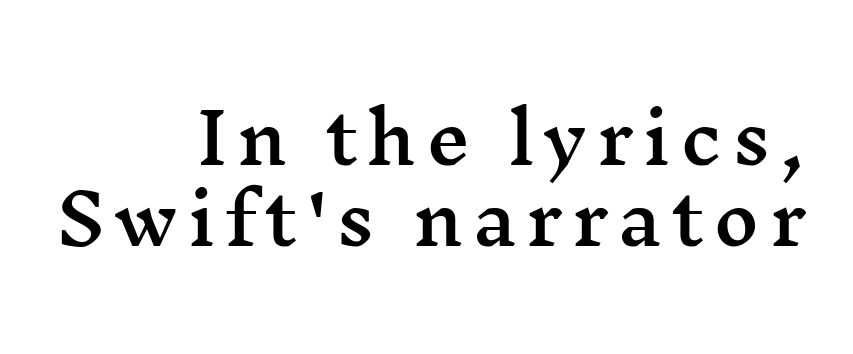
{"serif": "yes", "italic": "no", "width": "wide", "stroke_contrast": "medium", "x_height": "medium", "monospaced": "no", "underline": "no", "align": "right", "line_spacing_ratio": 1.17, "glyph_px": 69}
